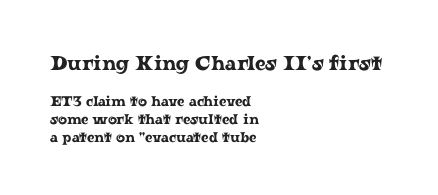
Honestly, the letter spacing is just normal — you wouldn't notice it. Quick note: underline off. Students, observe: this is what conventionally led text looks like. Characters remain perfectly vertical along every line. Top chunk: large. Bottom chunk: small.
